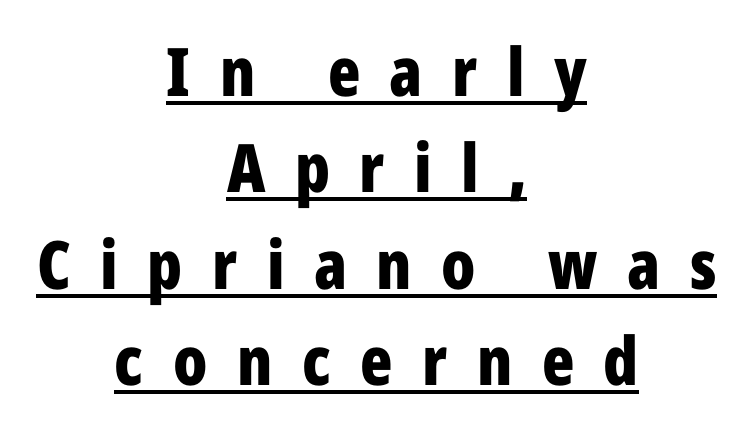
Q: Is the text bold? A: Yes.
Q: Is the text italic (slanted)? A: No, it is upright.
Q: Is the typeface a serif or a sans-serif typeface? A: Sans-serif.
Q: Is the text underlined? A: Yes.
Q: How is the paragraph aligned? A: Centered.
Q: Is the spacing between letters normal or unusually wide? A: Unusually wide.
Q: Is the spacing between lines tight, normal or loose? A: Normal.
Q: Width (condensed, normal, or wide)? A: Condensed.
Q: Stroke contrast? A: Low.
Q: x-height? A: Medium.
Q: Monospaced? A: No.
